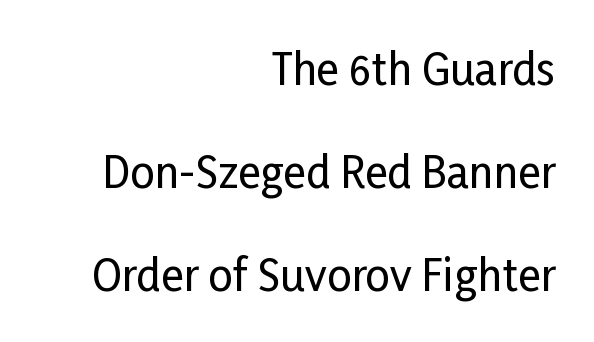
{"serif": "no", "italic": "no", "width": "condensed", "stroke_contrast": "low", "x_height": "medium", "monospaced": "no", "underline": "no", "align": "right", "line_spacing": "loose", "line_spacing_ratio": 2.39, "letter_spacing": "normal", "letter_spacing_em": 0.0, "glyph_px": 43}
